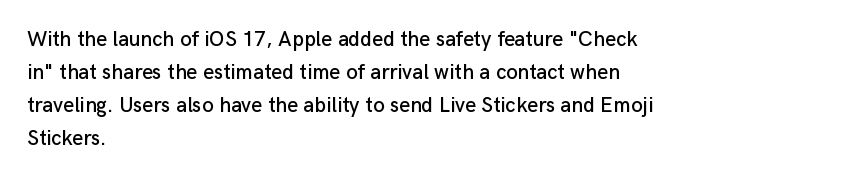
Do the letters lean? They stand straight. You could call the tracking neutral — neither tight nor loose. The passage shown is not underscored anywhere. The ragged edge is on the right, which tells us the setting is flush left. Students, observe: this is what conventionally led text looks like.
